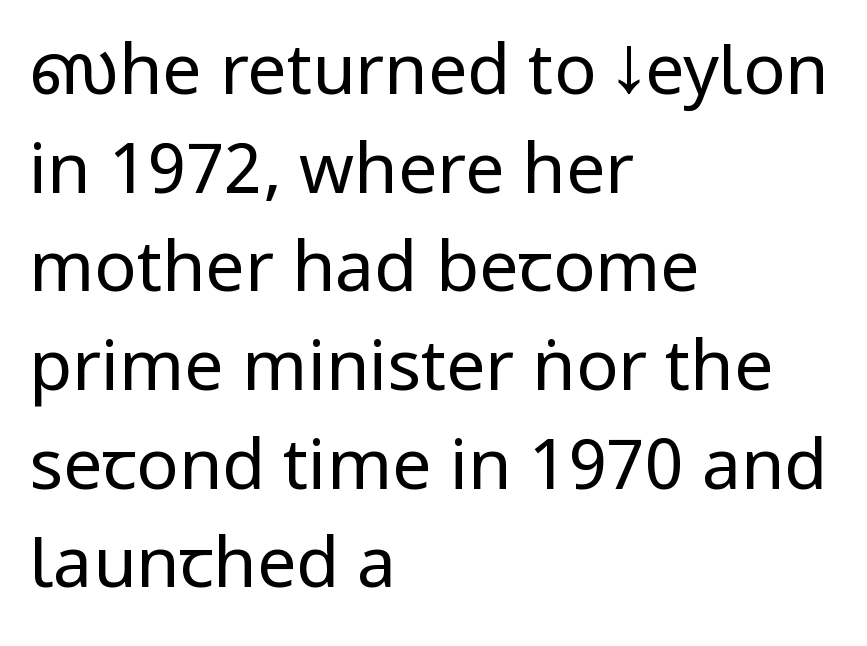
{"serif": "no", "italic": "no", "bold": "no", "weight": "regular", "width": "condensed", "stroke_contrast": "low", "x_height": "large", "monospaced": "no", "underline": "no", "align": "left", "line_spacing": "normal", "line_spacing_ratio": 1.41, "letter_spacing": "normal", "letter_spacing_em": 0.0, "glyph_px": 70}
